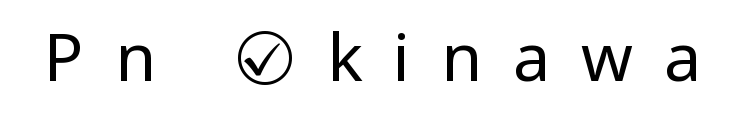
The characters are drawn with everyday or finer stroke widths. The lettering stays uniformly vertical, giving the passage a roman look. The tracking jumps out immediately: characters are airy and widely separated. Just letters on the line, the space beneath them empty.
